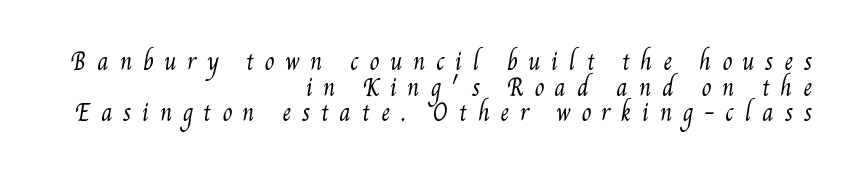
Q: Is the text bold? A: No.
Q: Is the text underlined? A: No.
Q: How is the paragraph aligned? A: Right-aligned.
Q: Is the spacing between letters normal or unusually wide? A: Unusually wide.
